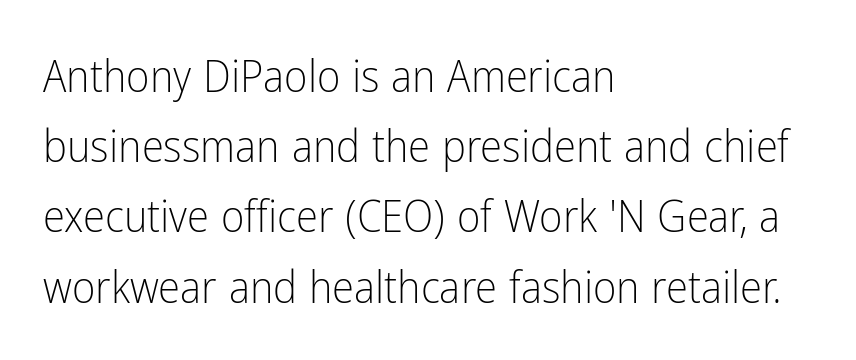
{"serif": "no", "italic": "no", "bold": "no", "weight": "light", "width": "condensed", "stroke_contrast": "low", "x_height": "medium", "monospaced": "no", "underline": "no", "align": "left", "line_spacing": "normal", "line_spacing_ratio": 1.56, "letter_spacing": "normal", "letter_spacing_em": 0.0, "glyph_px": 45}
